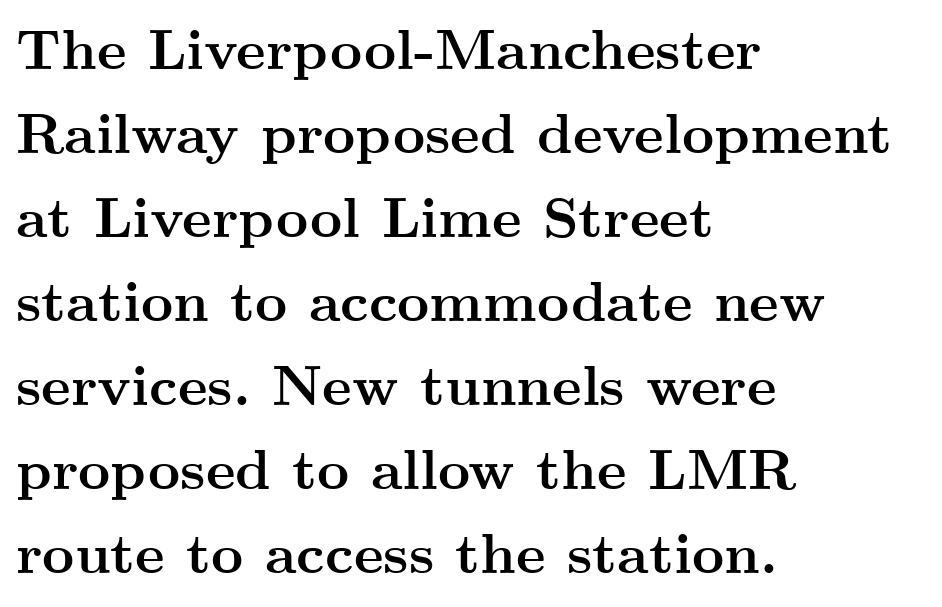
The image shows 56 px semibold, wide serif type, upright; set left-aligned, normal line spacing (1.5x), normal letter spacing, not underlined; medium stroke contrast and a small x-height.
